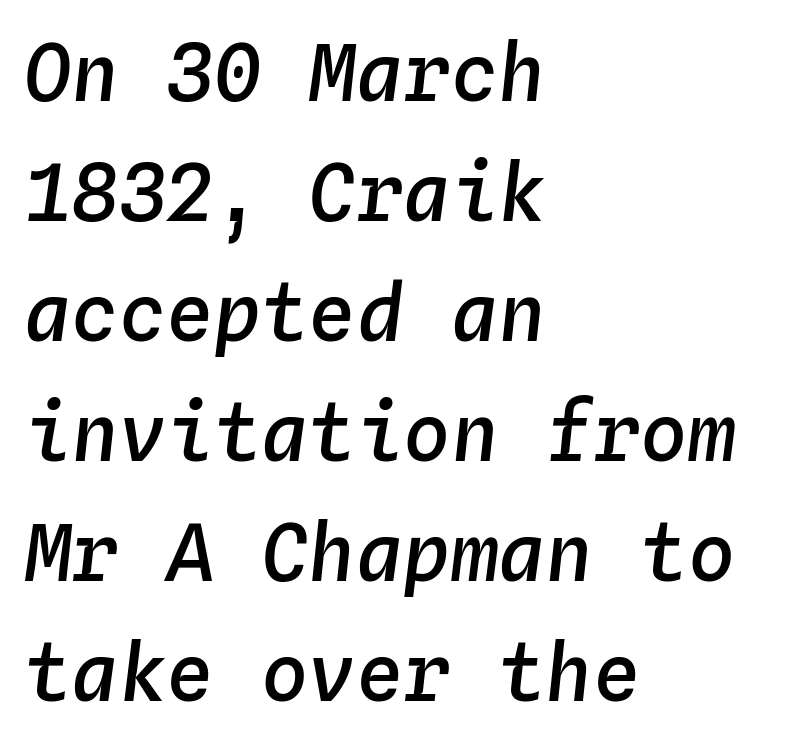
Q: Is the text bold? A: Semi-bold.
Q: Is the text italic (slanted)? A: Yes, it leans right by about 4 degrees.
Q: Is the text underlined? A: No.
Q: How is the paragraph aligned? A: Left-aligned.
Q: Is the spacing between letters normal or unusually wide? A: Normal.
Q: Is the spacing between lines tight, normal or loose? A: Normal.
Q: Width (condensed, normal, or wide)? A: Normal.
Q: Stroke contrast? A: Low.
Q: x-height? A: Medium.
Q: Monospaced? A: Yes.
